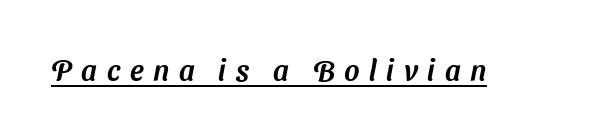
The image shows 29 px sans-serif type; set unusually wide letter spacing (+0.33 em), underlined; medium stroke contrast and a medium x-height.
